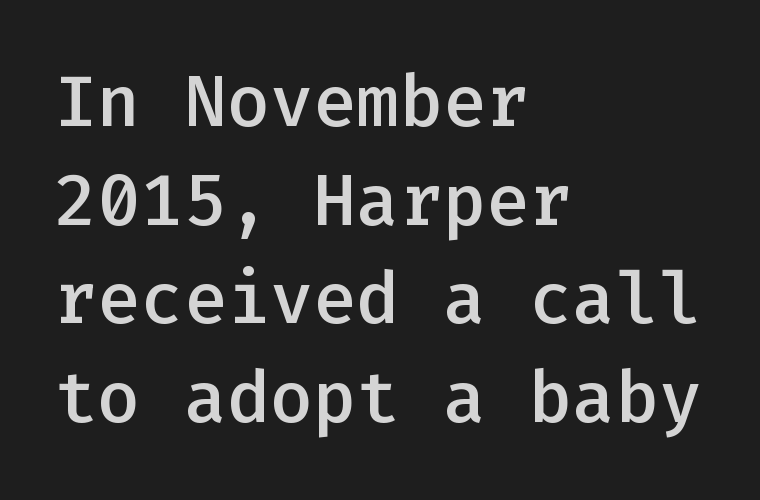
The zone under the glyphs is completely vacant. Nope, no serifs anywhere on these letters. Every row of glyphs begins at an identical x-position on the left. Is this a fixed-width face? Yes — each glyph sits in an identical cell. Ascenders rise straight up at ninety degrees. Each glyph is drawn with semibold strokes, heavier than normal yet not fully bold.
